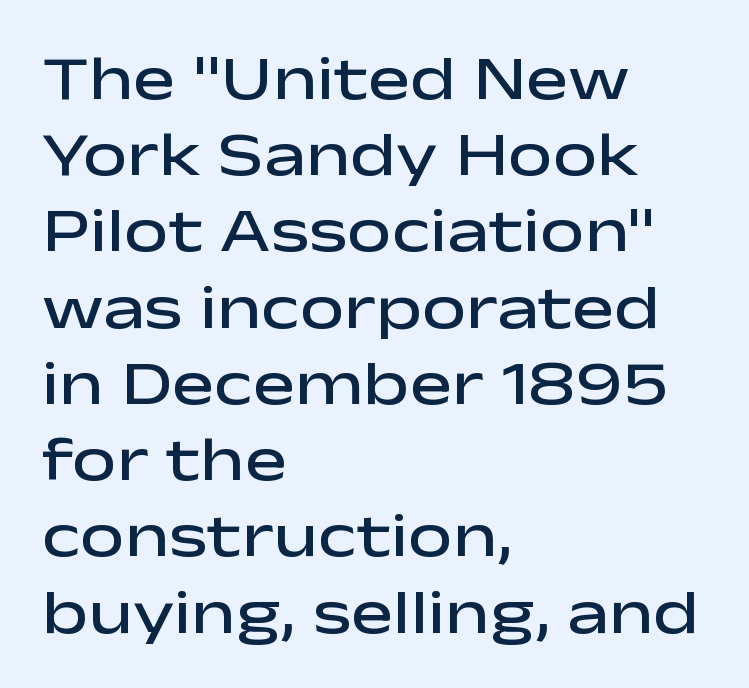
Q: Is the text bold? A: Semi-bold.
Q: Is the text italic (slanted)? A: No, it is upright.
Q: Is the typeface a serif or a sans-serif typeface? A: Sans-serif.
Q: Is the text underlined? A: No.
Q: How is the paragraph aligned? A: Left-aligned.
Q: Is the spacing between letters normal or unusually wide? A: Normal.
Q: Width (condensed, normal, or wide)? A: Wide.
Q: Stroke contrast? A: Low.
Q: x-height? A: Medium.
Q: Monospaced? A: No.
